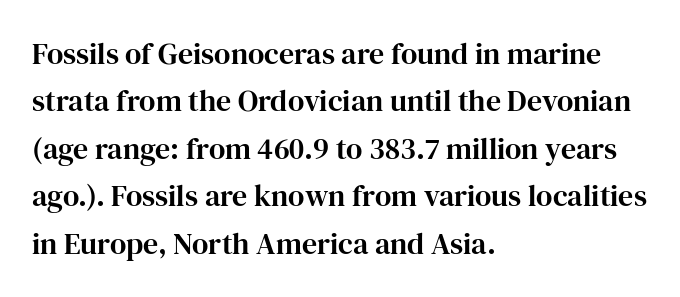
The image shows 30 px serif type, upright; set left-aligned, normal line spacing (1.58x), normal letter spacing, not underlined; high stroke contrast and a medium x-height.
